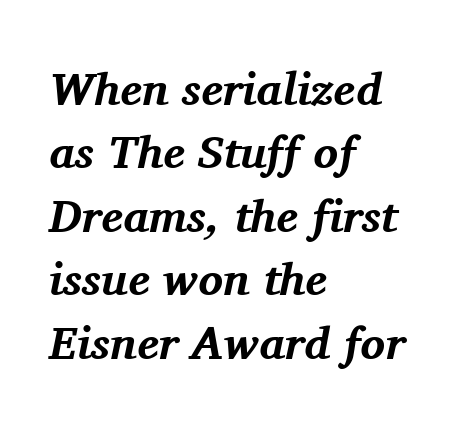
Q: Is the text bold? A: Yes.
Q: Is the text italic (slanted)? A: Yes, it leans right by about 11 degrees.
Q: Is the typeface a serif or a sans-serif typeface? A: Serif.
Q: Is the text underlined? A: No.
Q: How is the paragraph aligned? A: Left-aligned.
Q: Is the spacing between letters normal or unusually wide? A: Normal.
Q: Is the spacing between lines tight, normal or loose? A: Normal.
Q: Width (condensed, normal, or wide)? A: Normal.
Q: Stroke contrast? A: Medium.
Q: x-height? A: Medium.
Q: Monospaced? A: No.
